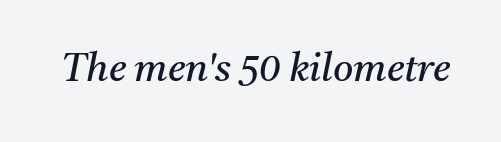
{"serif": "yes", "italic": "yes", "lean": "right", "slant_degrees": 11, "bold": "no", "weight": "regular", "width": "normal", "stroke_contrast": "medium", "x_height": "medium", "monospaced": "no", "underline": "no", "letter_spacing": "normal", "letter_spacing_em": 0.0, "glyph_px": 39}
